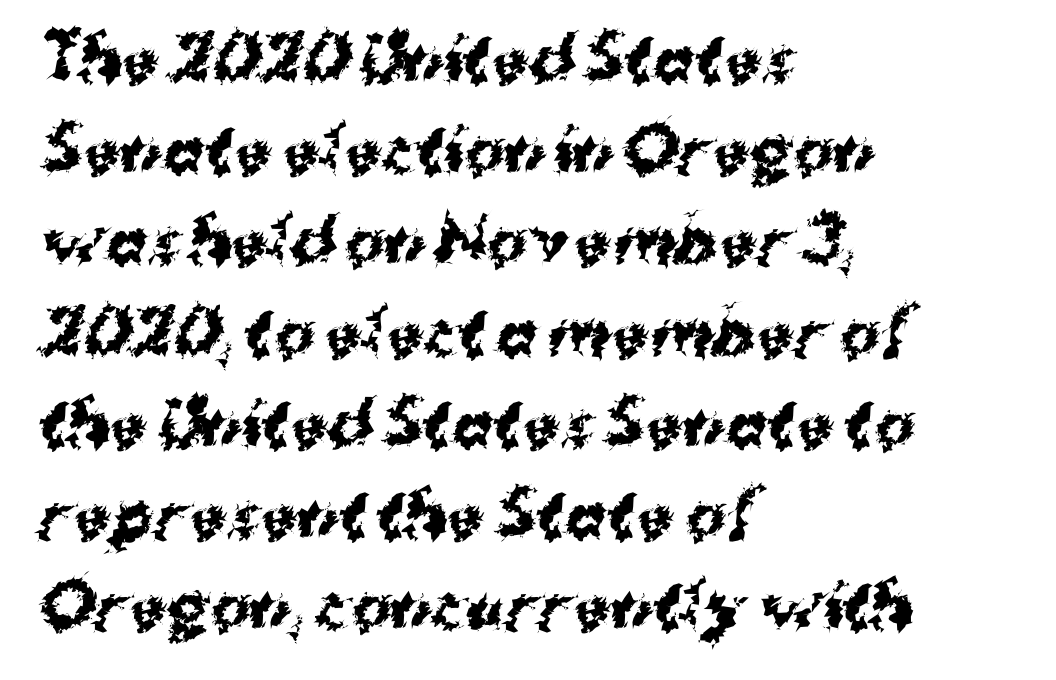
The image shows 60 px bold sans-serif type; set left-aligned, normal line spacing (1.52x), normal letter spacing, not underlined; medium stroke contrast and a medium x-height.
